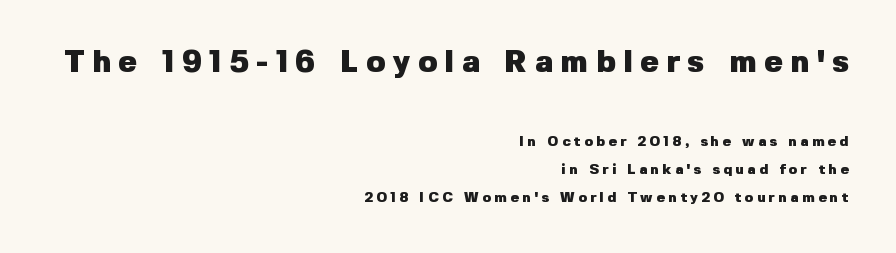
Spacing verdict: proportional, widths tailored to each character. Scale decreases going downward across the two blocks. You could fit nearly another row in the gap between these rows. No feet cap the strokes, marking this as sans-serif type. Summary of weight: heavy, a full bold.
